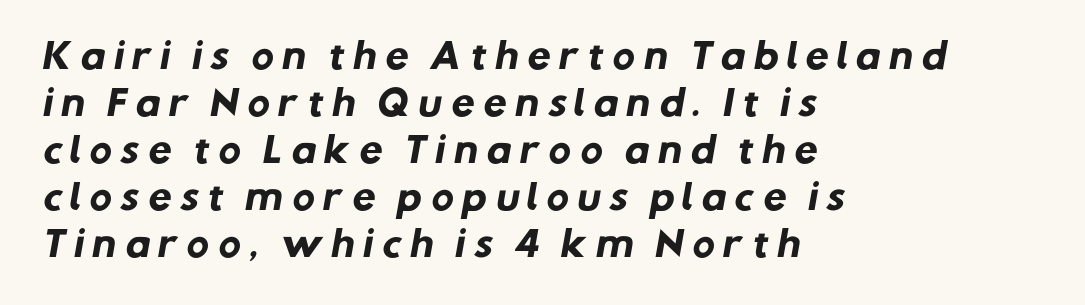
Q: Is the text bold? A: Yes.
Q: Is the typeface a serif or a sans-serif typeface? A: Sans-serif.
Q: Is the text underlined? A: No.
Q: How is the paragraph aligned? A: Left-aligned.
Q: Is the spacing between letters normal or unusually wide? A: Unusually wide.
Q: Is the spacing between lines tight, normal or loose? A: Normal.
Q: Width (condensed, normal, or wide)? A: Normal.
Q: Stroke contrast? A: Low.
Q: x-height? A: Medium.
Q: Monospaced? A: No.
